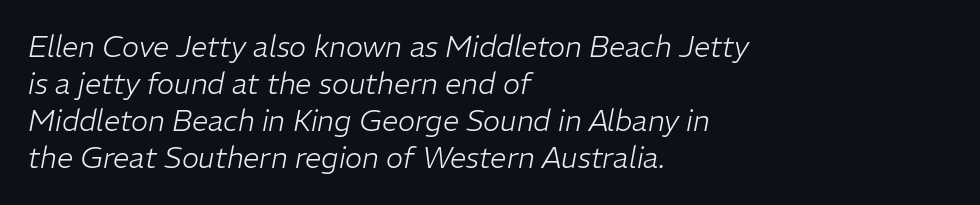
Each stroke keeps to a modest, everyday thickness or less. Italic? Definitely — the glyphs are oblique. A typesetter would call this leading conventional body-copy spacing. Decoration check: the copy has no underline. Does the copy run flush right? No — it runs flush left.
